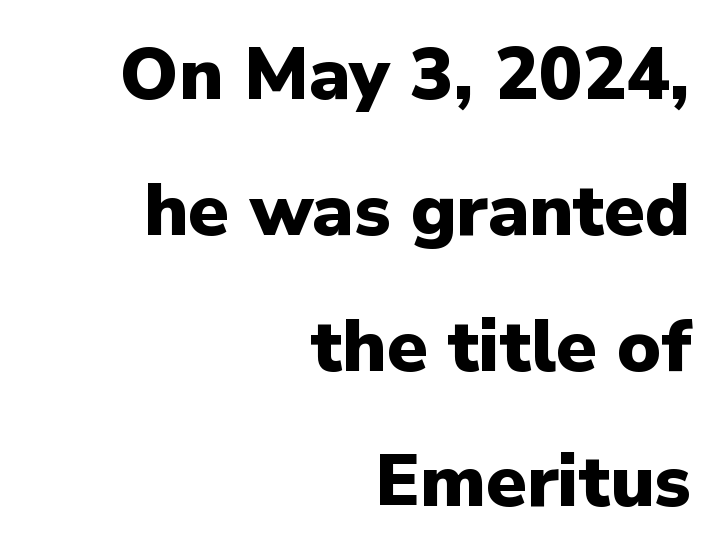
The image shows 73 px heavy sans-serif type, upright; set right-aligned, line spacing 1.86x, normal letter spacing, not underlined; low stroke contrast and a medium x-height.
